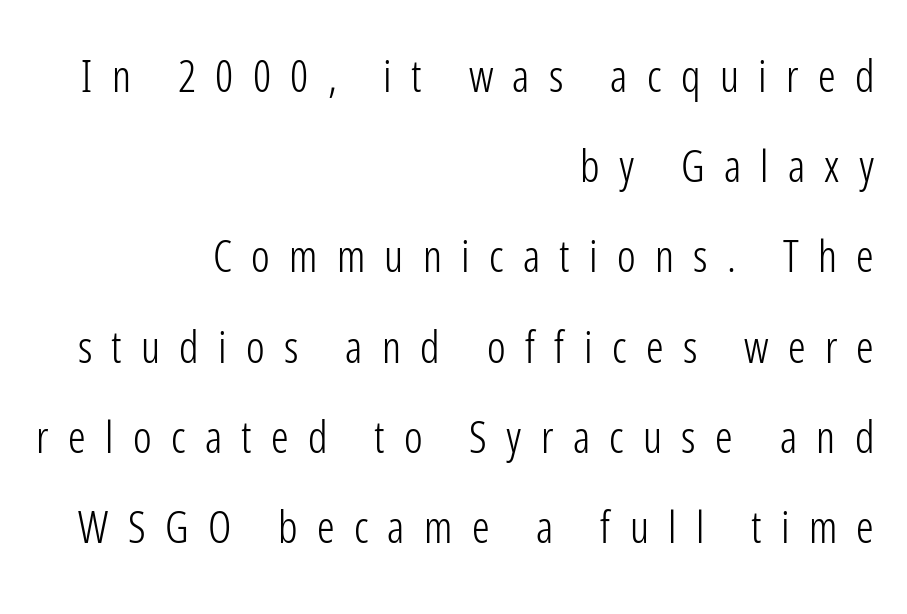
The image shows 44 px light, condensed sans-serif type, upright; set right-aligned, loose line spacing (2.05x), unusually wide letter spacing (+0.44 em), not underlined; low stroke contrast and a medium x-height.
